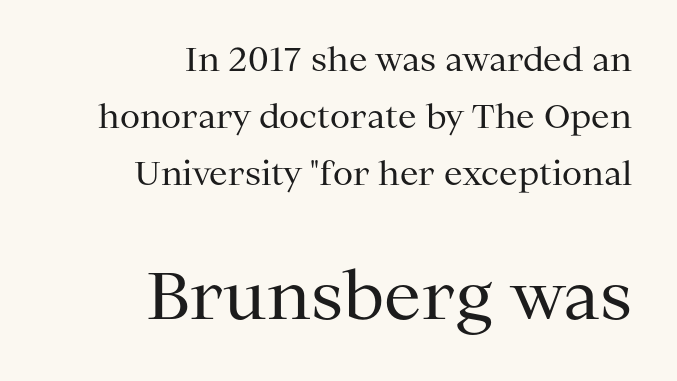
Q: Is the text bold? A: No.
Q: Is the text italic (slanted)? A: No, it is upright.
Q: Is the typeface a serif or a sans-serif typeface? A: Serif.
Q: Is the text underlined? A: No.
Q: How is the paragraph aligned? A: Right-aligned.
Q: Is the spacing between letters normal or unusually wide? A: Normal.
Q: Which block of text is set in a larger size, the first (top) or the second (bottom)? A: The second (bottom) one.
Q: Width (condensed, normal, or wide)? A: Normal.
Q: Stroke contrast? A: Medium.
Q: x-height? A: Medium.
Q: Monospaced? A: No.
